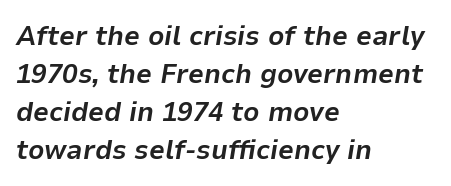
The image shows 28 px bold type, italic (leaning right); set left-aligned, normal line spacing (1.36x), normal letter spacing, not underlined; low stroke contrast and a medium x-height.
